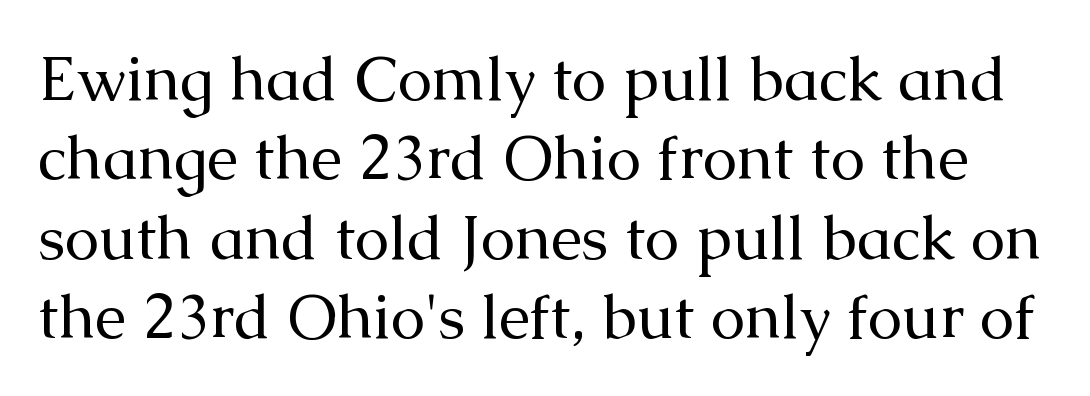
Q: Is the text bold? A: No.
Q: Is the text italic (slanted)? A: No, it is upright.
Q: Is the typeface a serif or a sans-serif typeface? A: Serif.
Q: Is the text underlined? A: No.
Q: Is the spacing between letters normal or unusually wide? A: Normal.
Q: Is the spacing between lines tight, normal or loose? A: Normal.
Q: Width (condensed, normal, or wide)? A: Normal.
Q: Stroke contrast? A: Medium.
Q: x-height? A: Medium.
Q: Monospaced? A: No.
